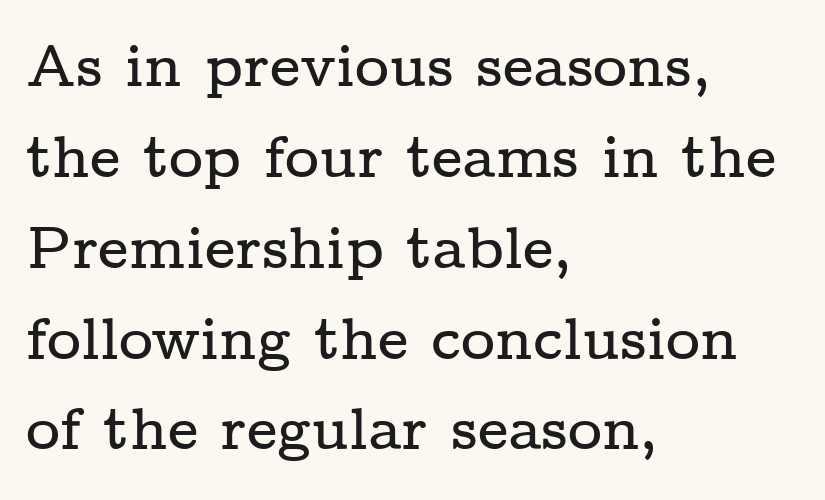
{"serif": "yes", "italic": "no", "width": "wide", "stroke_contrast": "low", "x_height": "medium", "monospaced": "no", "underline": "no", "align": "left", "line_spacing": "normal", "line_spacing_ratio": 1.54, "letter_spacing": "normal", "letter_spacing_em": 0.0, "glyph_px": 59}
